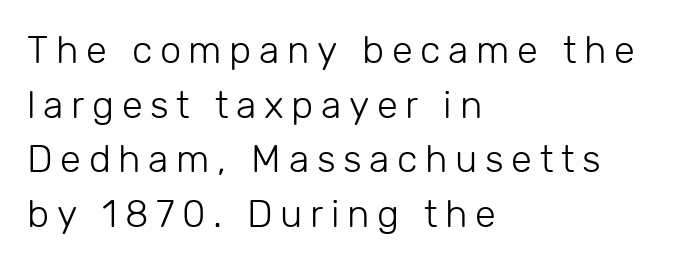
Q: Is the text bold? A: No.
Q: Is the text italic (slanted)? A: No, it is upright.
Q: Is the typeface a serif or a sans-serif typeface? A: Sans-serif.
Q: Is the text underlined? A: No.
Q: How is the paragraph aligned? A: Left-aligned.
Q: Is the spacing between letters normal or unusually wide? A: Unusually wide.
Q: Is the spacing between lines tight, normal or loose? A: Normal.
Q: Width (condensed, normal, or wide)? A: Normal.
Q: Stroke contrast? A: Low.
Q: x-height? A: Medium.
Q: Monospaced? A: No.
